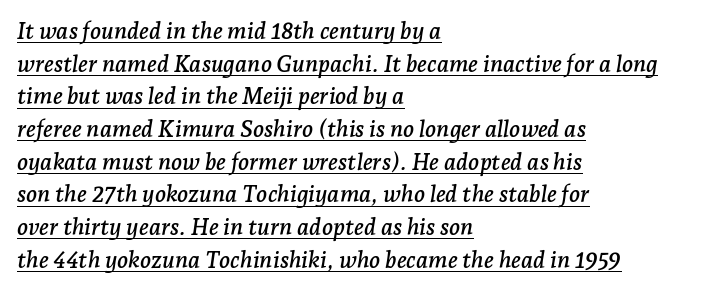
The image shows 23 px text type, italic (leaning right); set left-aligned, normal line spacing (1.42x), normal letter spacing, underlined.
